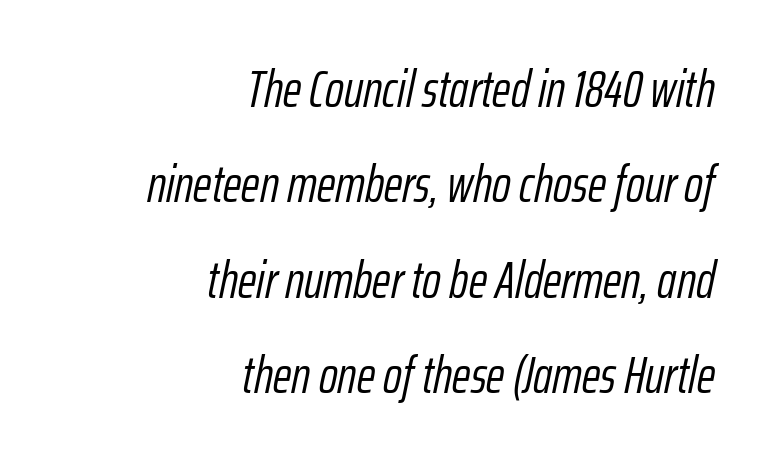
Stems and bowls with no extra thickness — not bold. This sample has the flowing, uneven cadence of proportional lettering. The glyphs are unaccompanied by any horizontal stroke below them. The paragraph has a hard right edge and a soft left edge. Between one letter and the next there's only the usual sliver of space. Emphasis-style slanted type is in use.
